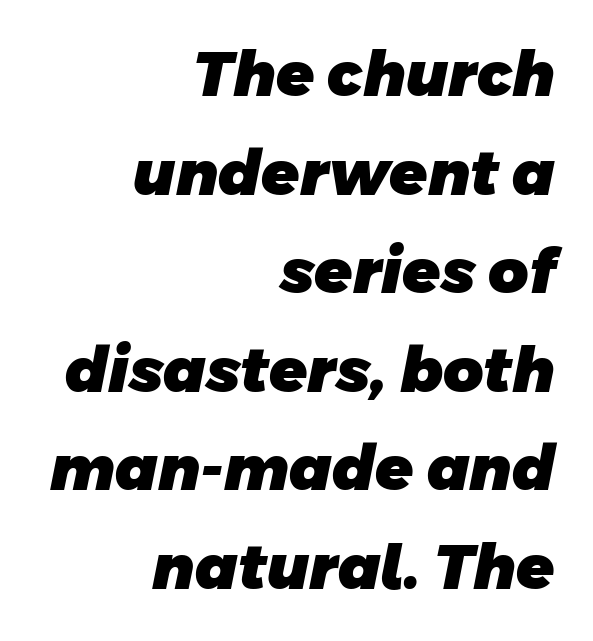
Q: Is the text bold? A: Yes.
Q: Is the typeface a serif or a sans-serif typeface? A: Sans-serif.
Q: Is the text underlined? A: No.
Q: How is the paragraph aligned? A: Right-aligned.
Q: Is the spacing between letters normal or unusually wide? A: Normal.
Q: Is the spacing between lines tight, normal or loose? A: Normal.
Q: Width (condensed, normal, or wide)? A: Normal.
Q: Stroke contrast? A: Low.
Q: x-height? A: Large.
Q: Monospaced? A: No.
